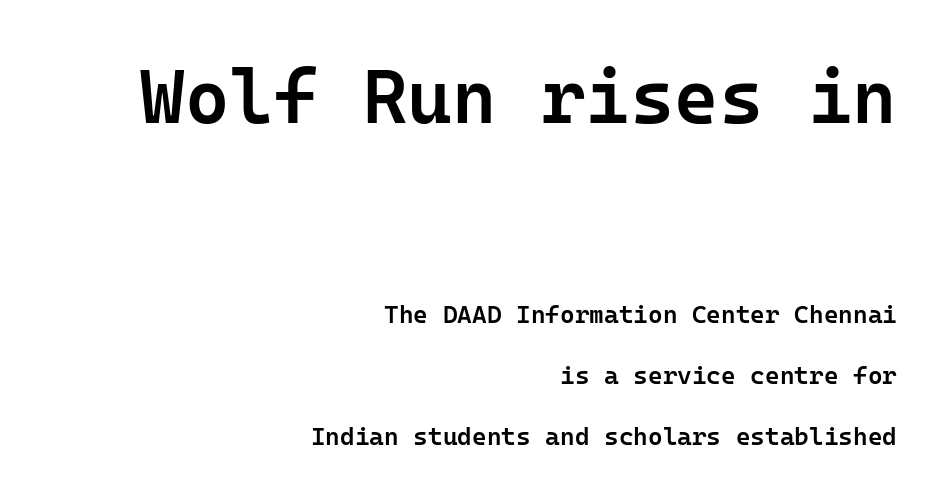
Q: Is the text bold? A: Semi-bold.
Q: Is the text italic (slanted)? A: No, it is upright.
Q: Is the typeface a serif or a sans-serif typeface? A: Sans-serif.
Q: Is the text underlined? A: No.
Q: How is the paragraph aligned? A: Right-aligned.
Q: Is the spacing between letters normal or unusually wide? A: Normal.
Q: Is the spacing between lines tight, normal or loose? A: Loose.
Q: Which block of text is set in a larger size, the first (top) or the second (bottom)? A: The first (top) one.
Q: Width (condensed, normal, or wide)? A: Normal.
Q: Stroke contrast? A: Low.
Q: x-height? A: Medium.
Q: Monospaced? A: Yes.
